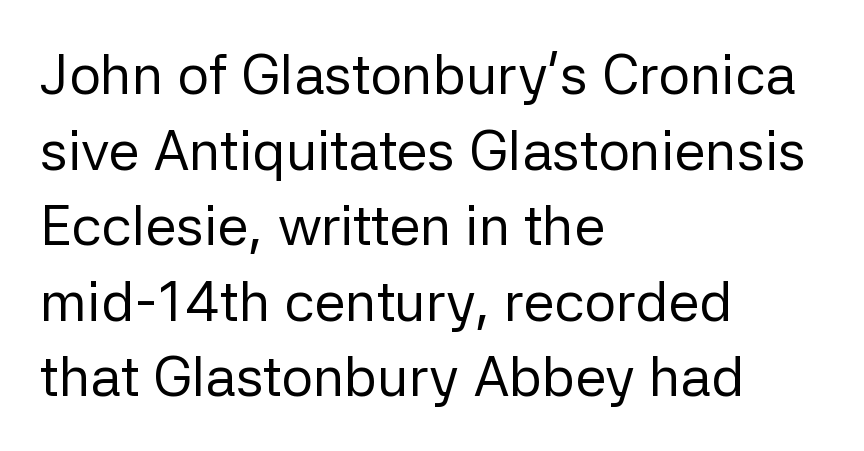
Q: Is the text bold? A: No.
Q: Is the text italic (slanted)? A: No, it is upright.
Q: Is the typeface a serif or a sans-serif typeface? A: Sans-serif.
Q: Is the text underlined? A: No.
Q: How is the paragraph aligned? A: Left-aligned.
Q: Is the spacing between letters normal or unusually wide? A: Normal.
Q: Is the spacing between lines tight, normal or loose? A: Normal.
Q: Width (condensed, normal, or wide)? A: Normal.
Q: Stroke contrast? A: Low.
Q: x-height? A: Medium.
Q: Monospaced? A: No.
